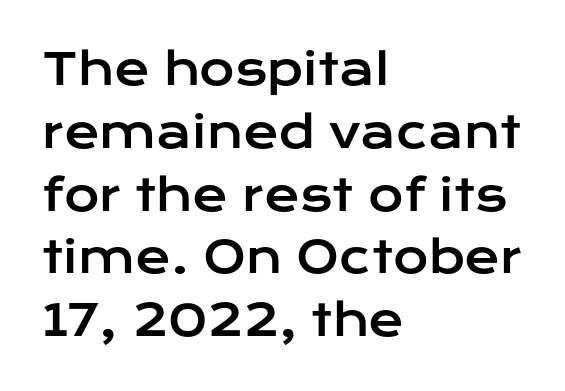
Q: Is the text italic (slanted)? A: No, it is upright.
Q: Is the typeface a serif or a sans-serif typeface? A: Sans-serif.
Q: Is the text underlined? A: No.
Q: How is the paragraph aligned? A: Left-aligned.
Q: Is the spacing between letters normal or unusually wide? A: Normal.
Q: Is the spacing between lines tight, normal or loose? A: Normal.
Q: Width (condensed, normal, or wide)? A: Wide.
Q: Stroke contrast? A: Low.
Q: x-height? A: Medium.
Q: Monospaced? A: No.
